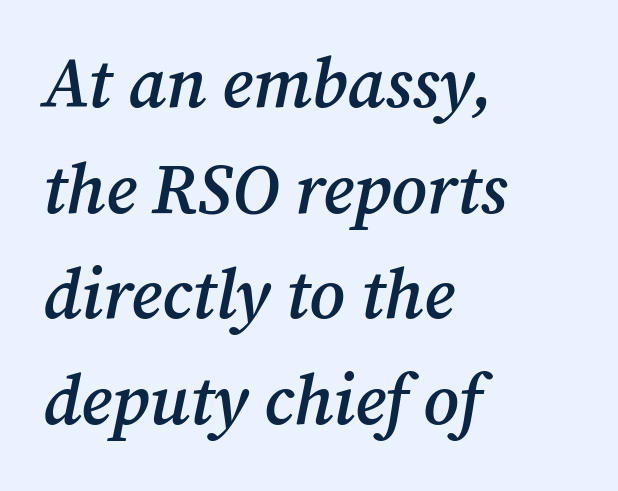
The image shows 70 px semibold serif type, italic (leaning right); set left-aligned, normal line spacing (1.51x), normal letter spacing, not underlined; medium stroke contrast and a medium x-height.
